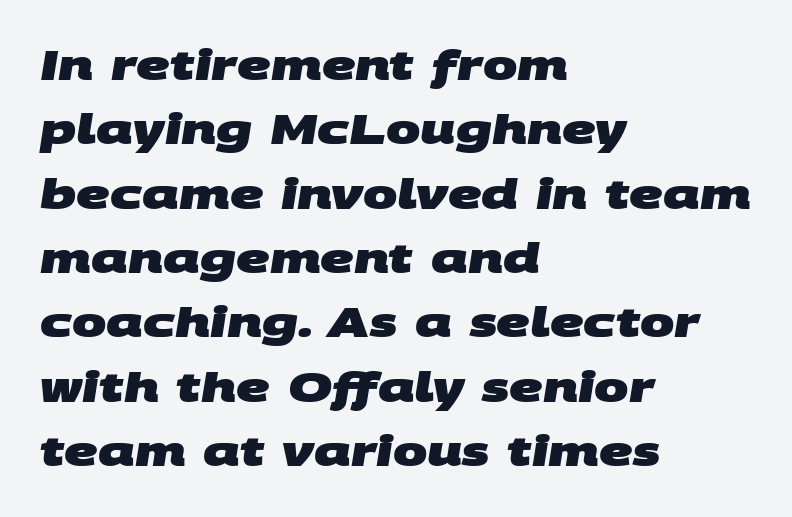
{"serif": "no", "bold": "yes", "weight": "heavy", "width": "wide", "stroke_contrast": "medium", "x_height": "large", "monospaced": "no", "underline": "no", "align": "left", "line_spacing": "normal", "line_spacing_ratio": 1.57, "letter_spacing": "normal", "letter_spacing_em": 0.0, "glyph_px": 41}
